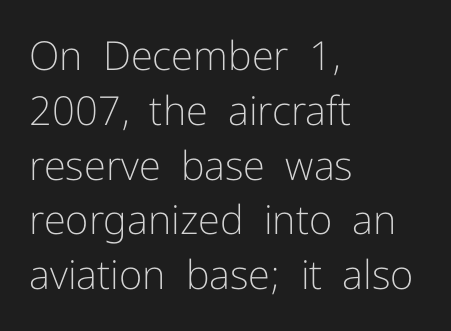
Q: Is the text bold? A: No.
Q: Is the text italic (slanted)? A: No, it is upright.
Q: Is the typeface a serif or a sans-serif typeface? A: Sans-serif.
Q: Is the text underlined? A: No.
Q: How is the paragraph aligned? A: Left-aligned.
Q: Is the spacing between letters normal or unusually wide? A: Normal.
Q: Is the spacing between lines tight, normal or loose? A: Normal.
Q: Width (condensed, normal, or wide)? A: Normal.
Q: Stroke contrast? A: Low.
Q: x-height? A: Medium.
Q: Monospaced? A: No.
